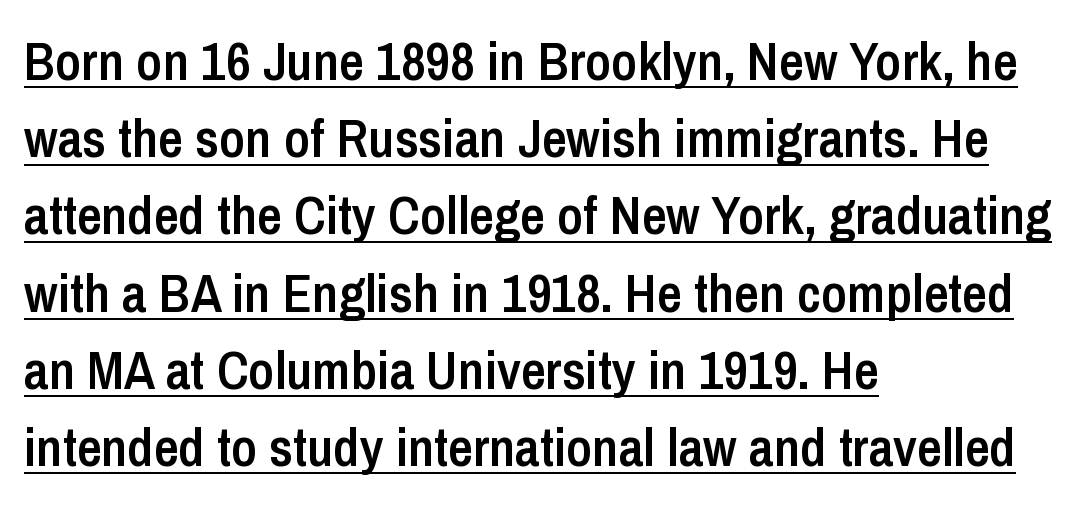
Q: Is the text bold? A: Semi-bold.
Q: Is the text italic (slanted)? A: No, it is upright.
Q: Is the typeface a serif or a sans-serif typeface? A: Sans-serif.
Q: Is the text underlined? A: Yes.
Q: How is the paragraph aligned? A: Left-aligned.
Q: Is the spacing between letters normal or unusually wide? A: Normal.
Q: Is the spacing between lines tight, normal or loose? A: Normal.
Q: Width (condensed, normal, or wide)? A: Condensed.
Q: Stroke contrast? A: Low.
Q: x-height? A: Medium.
Q: Monospaced? A: No.
